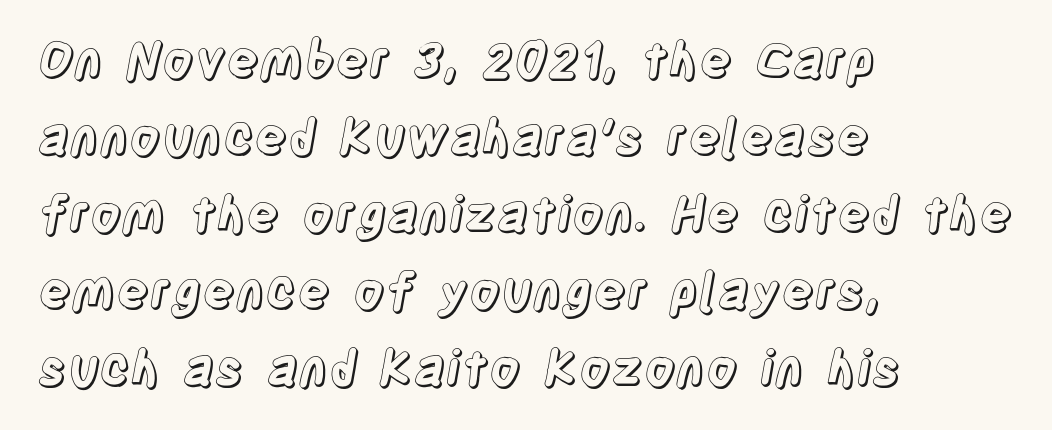
{"width": "condensed", "x_height": "large", "monospaced": "no", "underline": "no", "align": "left", "line_spacing": "normal", "line_spacing_ratio": 1.57, "letter_spacing": "normal", "letter_spacing_em": 0.0, "glyph_px": 49}
